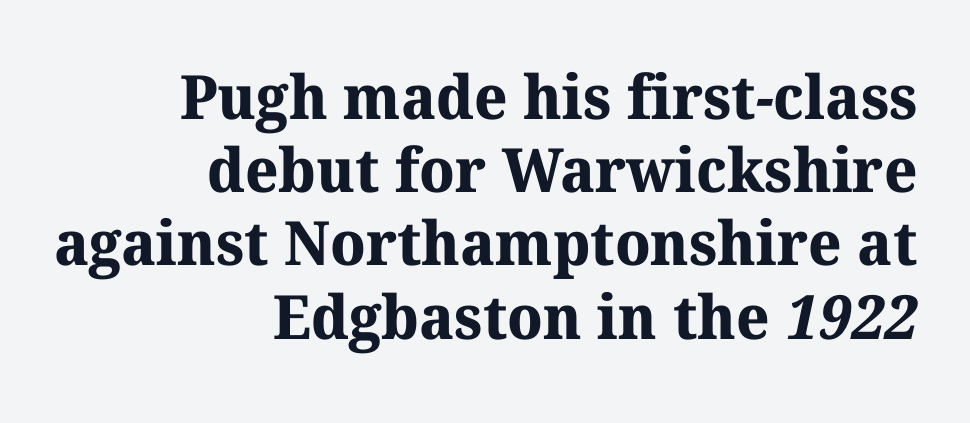
Stroke terminals: seriffed. Descenders are the only things crossing below the line. There is no visible air inserted between adjacent glyphs. You'd pick this weight for a headline — it's a proper bold. Alignment: flush right.
